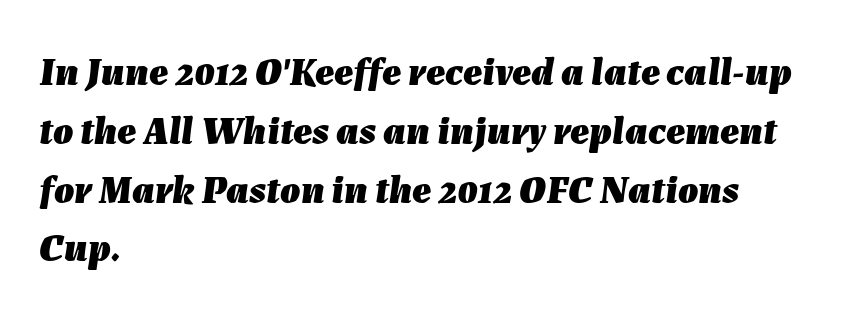
Q: Is the text bold? A: Yes.
Q: Is the text italic (slanted)? A: Yes, it leans right by about 7 degrees.
Q: Is the text underlined? A: No.
Q: How is the paragraph aligned? A: Left-aligned.
Q: Is the spacing between letters normal or unusually wide? A: Normal.
Q: Is the spacing between lines tight, normal or loose? A: Normal.
Q: Width (condensed, normal, or wide)? A: Normal.
Q: Stroke contrast? A: Low.
Q: x-height? A: Medium.
Q: Monospaced? A: No.
